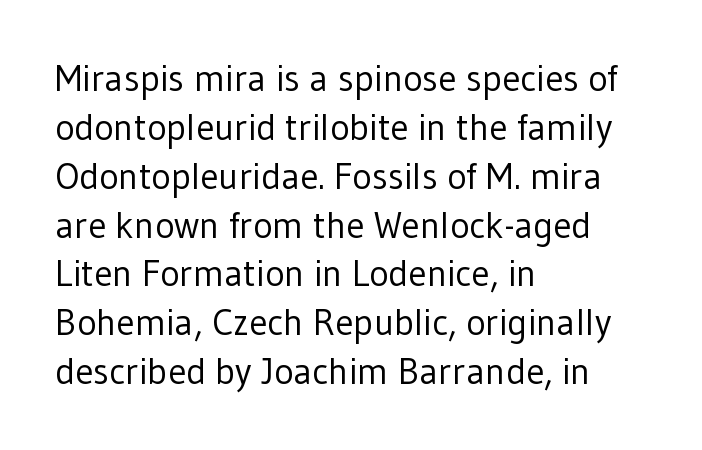
The image shows 37 px regular-weight sans-serif type, upright; set left-aligned, normal line spacing (1.32x), normal letter spacing, not underlined; low stroke contrast and a medium x-height.
